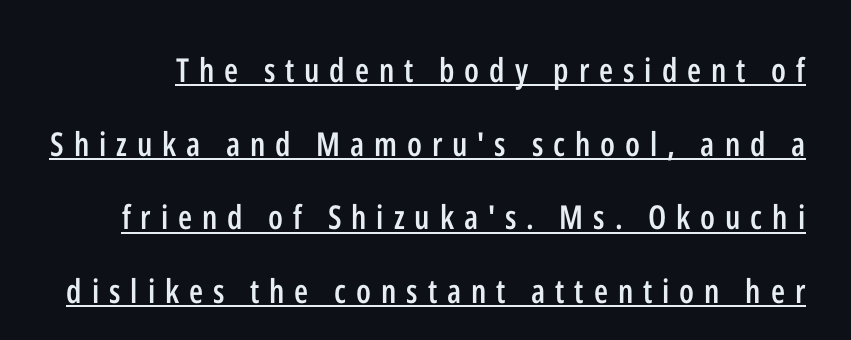
The image shows 33 px semibold, condensed sans-serif type, upright; set loose line spacing (2.23x), unusually wide letter spacing (+0.3 em), underlined; low stroke contrast and a medium x-height.
